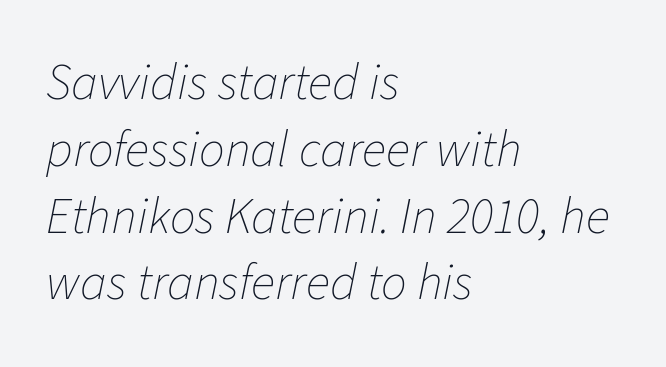
Q: Is the text bold? A: No.
Q: Is the text italic (slanted)? A: Yes, it leans right by about 11 degrees.
Q: Is the text underlined? A: No.
Q: How is the paragraph aligned? A: Left-aligned.
Q: Is the spacing between letters normal or unusually wide? A: Normal.
Q: Is the spacing between lines tight, normal or loose? A: Normal.
Q: Width (condensed, normal, or wide)? A: Normal.
Q: Stroke contrast? A: Low.
Q: x-height? A: Medium.
Q: Monospaced? A: No.
